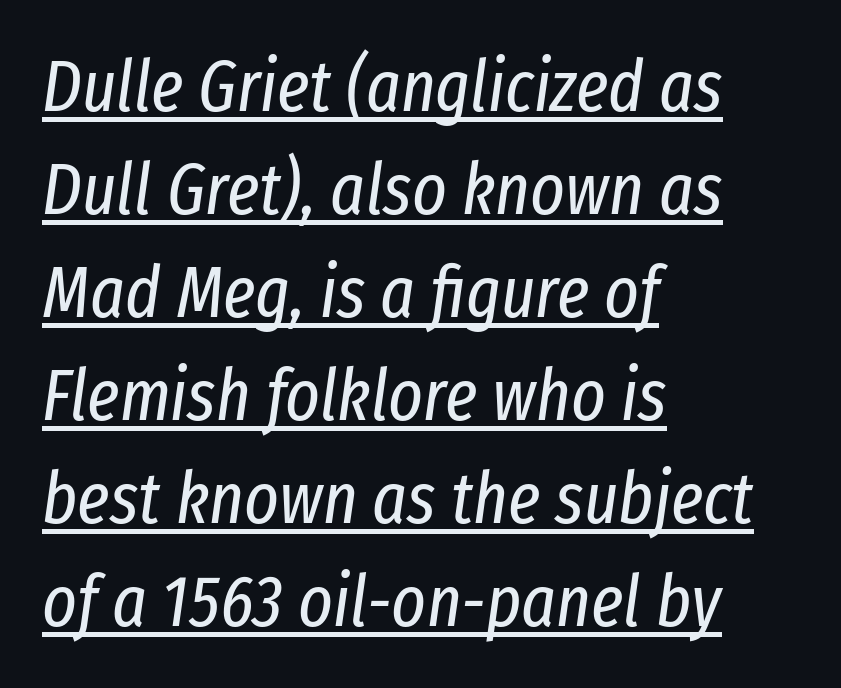
{"italic": "yes", "lean": "right", "slant_degrees": 8, "bold": "no", "weight": "regular", "width": "condensed", "stroke_contrast": "low", "x_height": "medium", "monospaced": "no", "underline": "yes", "align": "left", "line_spacing": "normal", "line_spacing_ratio": 1.41, "letter_spacing": "normal", "letter_spacing_em": 0.0, "glyph_px": 73}
